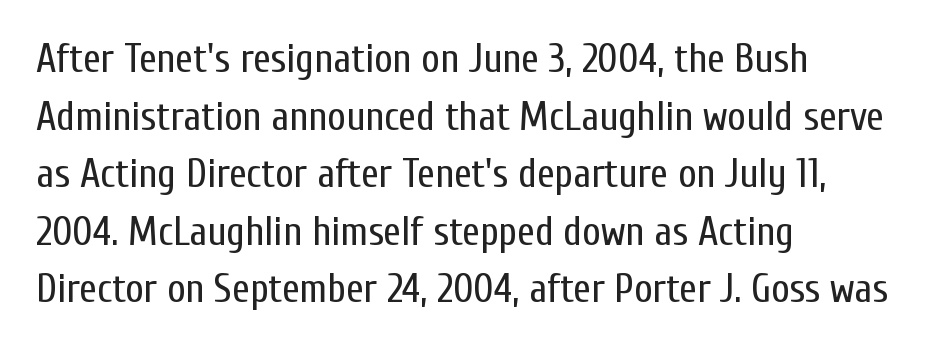
{"serif": "no", "italic": "no", "bold": "no", "weight": "regular", "width": "condensed", "stroke_contrast": "low", "x_height": "medium", "monospaced": "no", "underline": "no", "align": "left", "line_spacing": "normal", "line_spacing_ratio": 1.44, "letter_spacing": "normal", "letter_spacing_em": 0.0, "glyph_px": 40}
